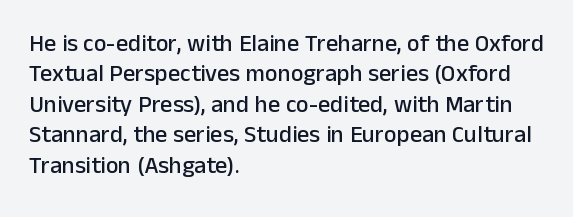
{"italic": "no", "underline": "no", "align": "left", "line_spacing": "normal", "line_spacing_ratio": 1.27, "letter_spacing": "normal", "letter_spacing_em": 0.0, "glyph_px": 24}
